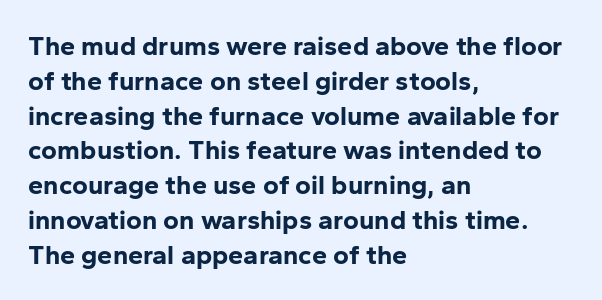
The image shows 27 px bold type, upright; set left-aligned, normal line spacing (1.29x), normal letter spacing, not underlined.
